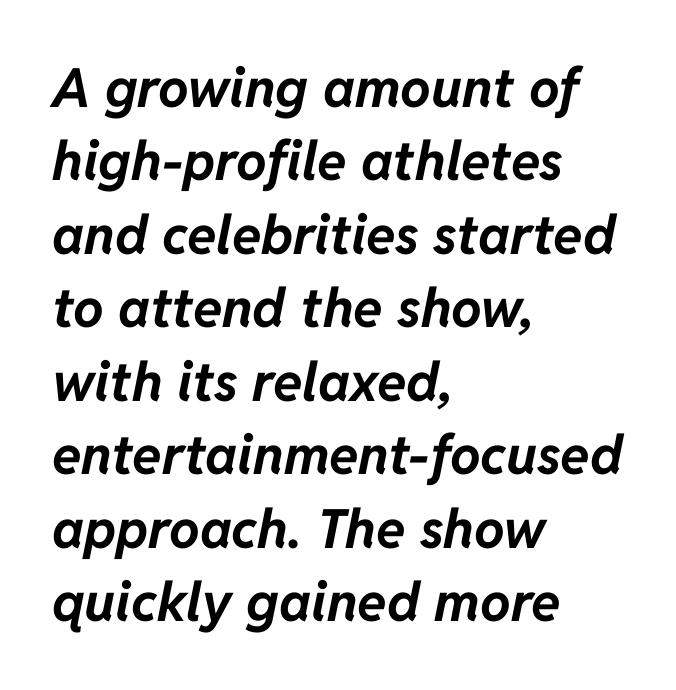
The image shows 54 px bold type, italic (leaning right); set left-aligned, normal line spacing (1.36x), normal letter spacing, not underlined; low stroke contrast and a medium x-height.
